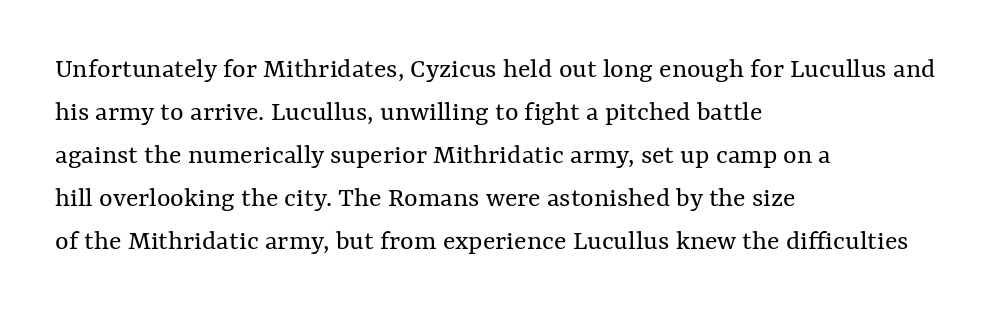
{"italic": "no", "bold": "no", "weight": "regular", "width": "normal", "stroke_contrast": "medium", "x_height": "medium", "monospaced": "no", "underline": "no", "align": "left", "line_spacing": "normal", "line_spacing_ratio": 1.48, "letter_spacing": "normal", "letter_spacing_em": 0.0, "glyph_px": 29}
